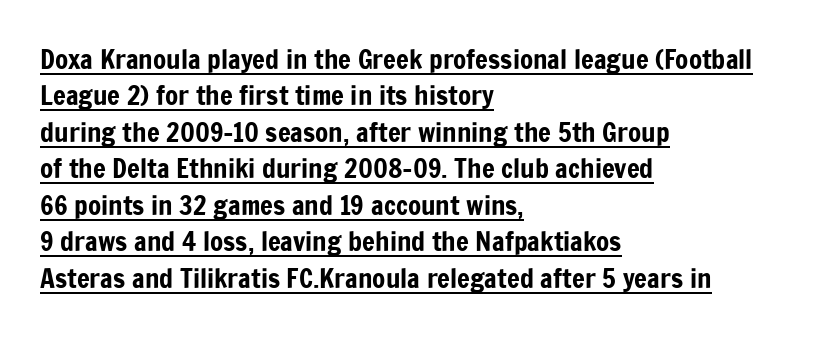
The lines are quadded left. If you drew a line through each stem, it would be perfectly vertical. Compared with typical body copy, the letter spacing here is the same. Vertically, the passage feels balanced, rows spaced as you'd expect.
